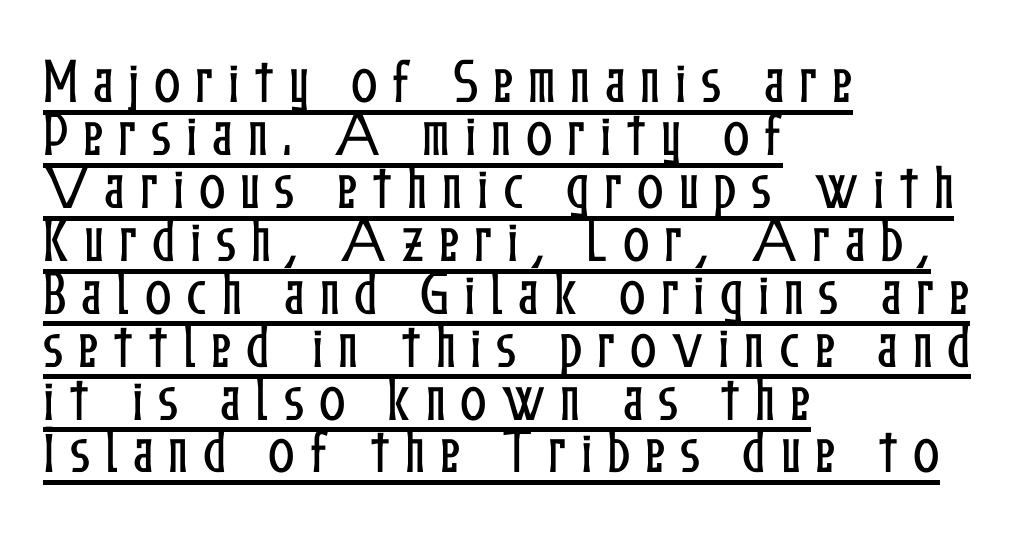
The image shows 49 px condensed type, upright; set left-aligned, tight line spacing (1.08x), unusually wide letter spacing (+0.3 em), underlined; low stroke contrast and a medium x-height.
